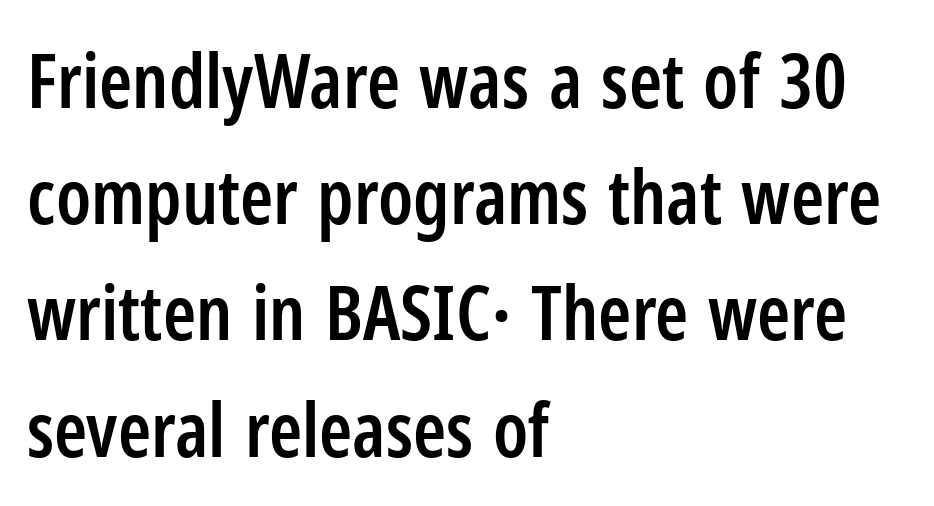
The image shows 75 px semibold, condensed sans-serif type, upright; set left-aligned, normal line spacing (1.55x), normal letter spacing, not underlined; low stroke contrast and a medium x-height.
